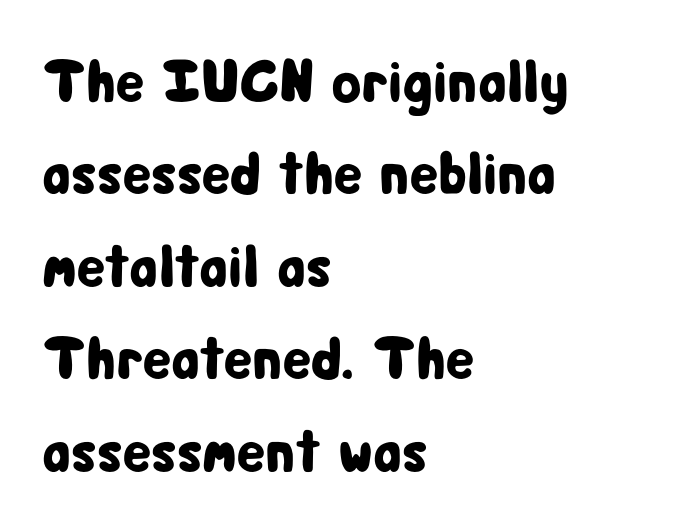
{"serif": "no", "italic": "no", "width": "condensed", "stroke_contrast": "low", "x_height": "medium", "monospaced": "no", "underline": "no", "align": "left", "line_spacing": "normal", "line_spacing_ratio": 1.54, "letter_spacing": "normal", "letter_spacing_em": 0.0, "glyph_px": 60}
